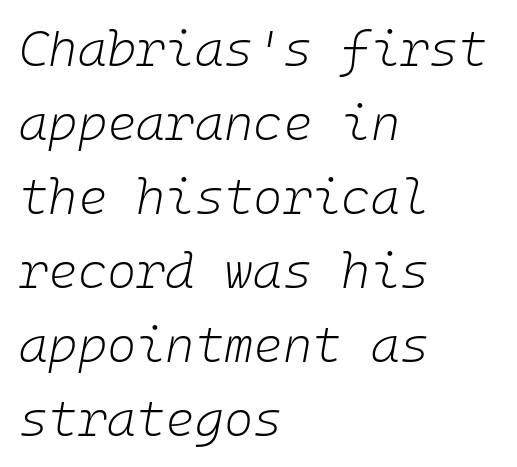
{"italic": "yes", "lean": "right", "slant_degrees": 10, "bold": "no", "weight": "light", "width": "normal", "stroke_contrast": "low", "x_height": "medium", "underline": "no", "align": "left", "line_spacing": "normal", "line_spacing_ratio": 1.48, "letter_spacing": "normal", "letter_spacing_em": 0.0, "glyph_px": 50}
